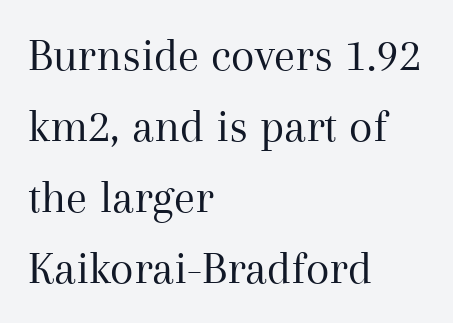
The image shows 48 px regular-weight serif type, upright; set left-aligned, normal line spacing (1.48x), normal letter spacing, not underlined; medium stroke contrast and a medium x-height.
